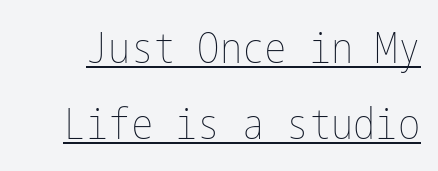
The letterforms sit shoulder to shoulder at normal distance. Ordinary non-slanted type is in use. Does a line run under the words? Yes, clearly. Each stroke keeps to a modest, everyday thickness or less.
